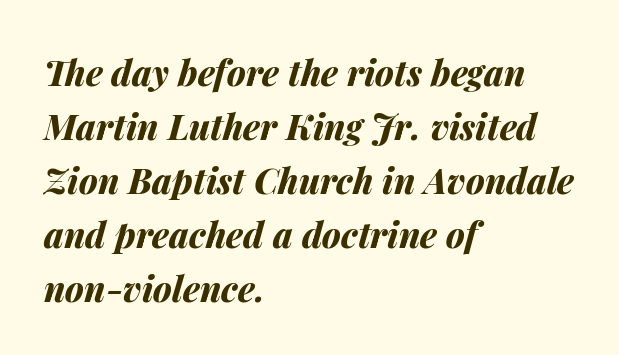
Q: Is the text bold? A: Yes.
Q: Is the text italic (slanted)? A: Yes, it leans right by about 14 degrees.
Q: Is the text underlined? A: No.
Q: How is the paragraph aligned? A: Left-aligned.
Q: Is the spacing between letters normal or unusually wide? A: Normal.
Q: Is the spacing between lines tight, normal or loose? A: Normal.
Q: Width (condensed, normal, or wide)? A: Normal.
Q: Stroke contrast? A: Medium.
Q: x-height? A: Medium.
Q: Monospaced? A: No.
